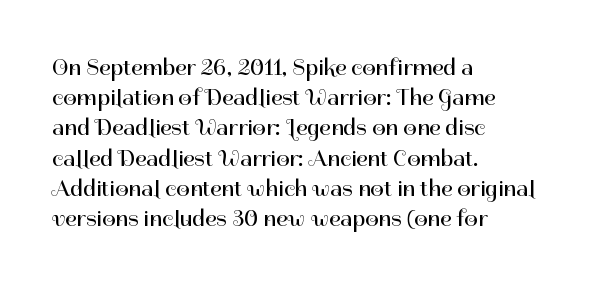
{"italic": "no", "bold": "no", "underline": "no", "align": "left", "line_spacing": "normal", "line_spacing_ratio": 1.26, "letter_spacing": "normal", "letter_spacing_em": 0.0, "glyph_px": 24}
